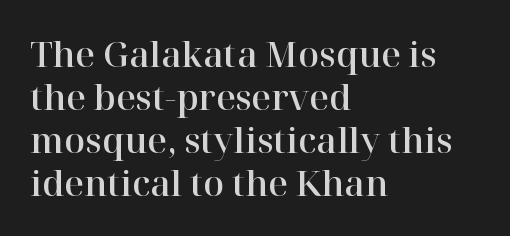
Characters remain perfectly vertical along every line. The gap between lines stays unmarked. The letters advance in unequal steps, a hallmark of proportional type. The rendering anchors every line to the left-hand side.
